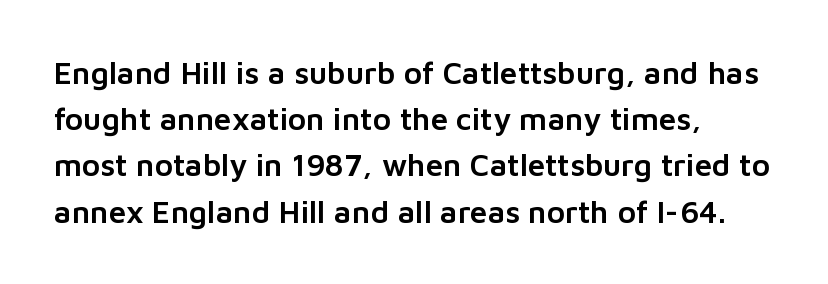
{"serif": "no", "italic": "no", "width": "normal", "stroke_contrast": "low", "x_height": "medium", "monospaced": "no", "underline": "no", "align": "left", "line_spacing": "normal", "line_spacing_ratio": 1.49, "letter_spacing": "normal", "letter_spacing_em": 0.0, "glyph_px": 31}
